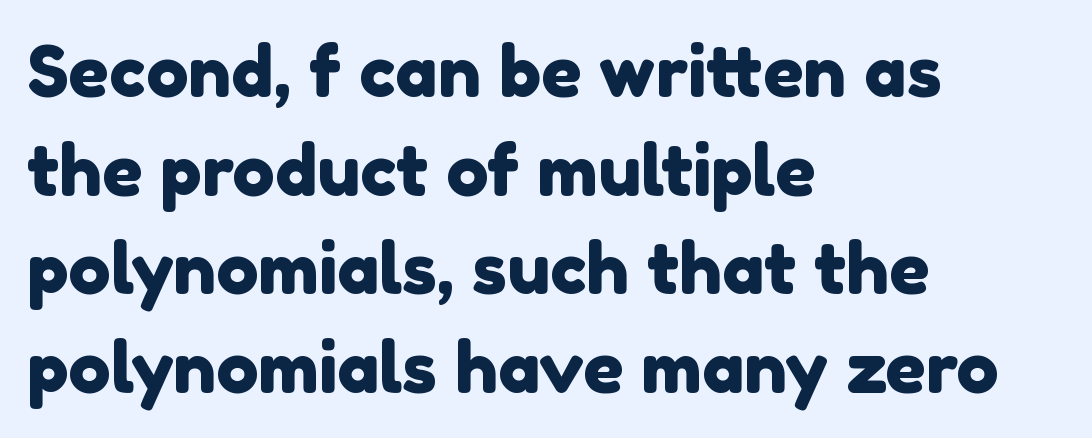
Line beginnings align vertically; line endings do not. The vertical gap from one line to the next is medium. These lines are rendered in a variable-pitch font. The rendering keeps characters at their native spacing.
